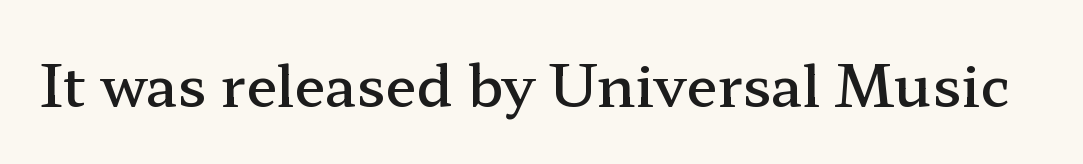
{"serif": "yes", "italic": "no", "bold": "semi", "weight": "semibold", "width": "wide", "stroke_contrast": "low", "x_height": "medium", "monospaced": "no", "underline": "no", "letter_spacing": "normal", "letter_spacing_em": 0.0, "glyph_px": 57}
